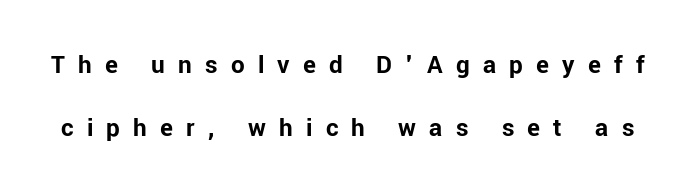
The image shows 27 px bold type, upright; set loose line spacing (2.35x), unusually wide letter spacing (+0.49 em), not underlined.
